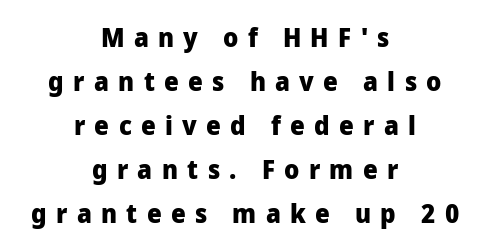
Q: Is the text bold? A: Yes.
Q: Is the text italic (slanted)? A: No, it is upright.
Q: Is the text underlined? A: No.
Q: How is the paragraph aligned? A: Centered.
Q: Is the spacing between letters normal or unusually wide? A: Unusually wide.
Q: Is the spacing between lines tight, normal or loose? A: Normal.
